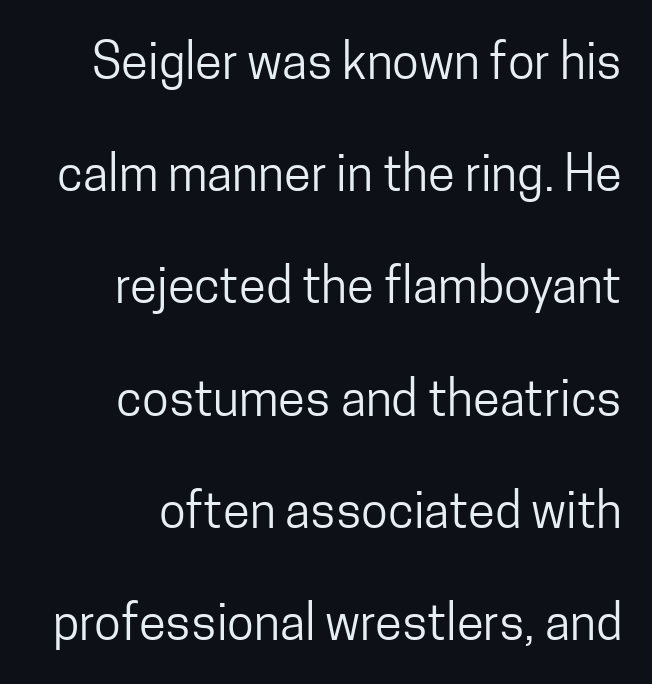
The image shows 49 px regular-weight, condensed sans-serif type, upright; set loose line spacing (2.29x), normal letter spacing, not underlined; low stroke contrast and a medium x-height.
